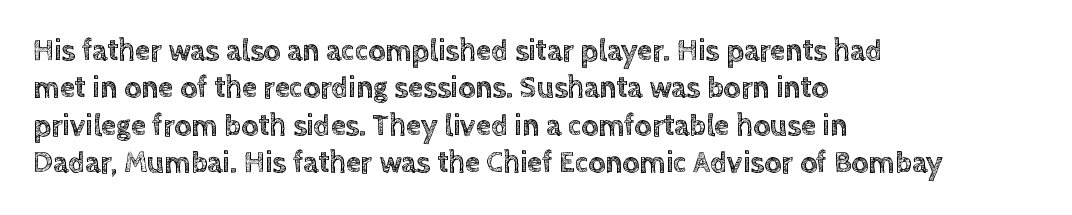
Q: Is the text italic (slanted)? A: No, it is upright.
Q: Is the text underlined? A: No.
Q: How is the paragraph aligned? A: Left-aligned.
Q: Is the spacing between letters normal or unusually wide? A: Normal.
Q: Is the spacing between lines tight, normal or loose? A: Normal.
Q: Width (condensed, normal, or wide)? A: Normal.
Q: x-height? A: Large.
Q: Monospaced? A: No.
